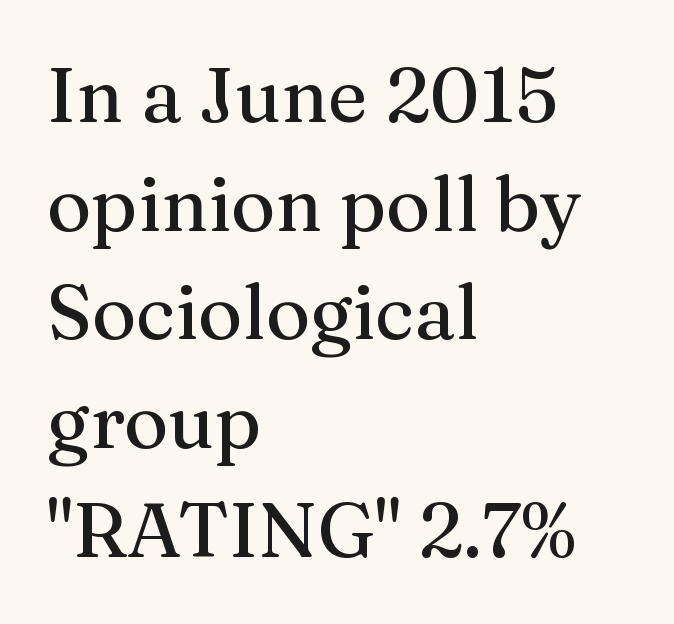
{"serif": "yes", "italic": "no", "width": "normal", "stroke_contrast": "medium", "x_height": "medium", "monospaced": "no", "underline": "no", "align": "left", "line_spacing": "normal", "line_spacing_ratio": 1.43, "letter_spacing": "normal", "letter_spacing_em": 0.0, "glyph_px": 76}
